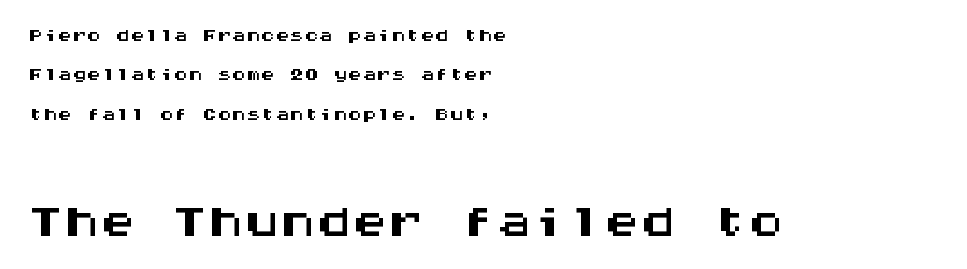
Q: Is the text italic (slanted)? A: No, it is upright.
Q: Is the typeface a serif or a sans-serif typeface? A: Sans-serif.
Q: Is the text underlined? A: No.
Q: How is the paragraph aligned? A: Left-aligned.
Q: Is the spacing between letters normal or unusually wide? A: Normal.
Q: Is the spacing between lines tight, normal or loose? A: Normal.
Q: Which block of text is set in a larger size, the first (top) or the second (bottom)? A: The second (bottom) one.
Q: Width (condensed, normal, or wide)? A: Wide.
Q: Stroke contrast? A: Medium.
Q: x-height? A: Large.
Q: Monospaced? A: Yes.
